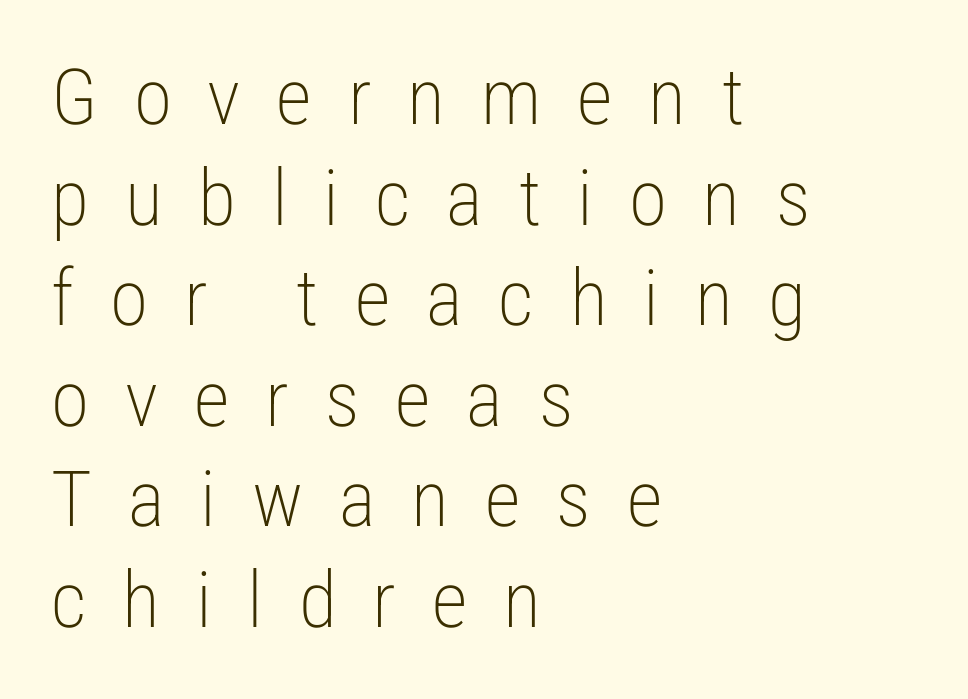
Q: Is the text bold? A: No.
Q: Is the text italic (slanted)? A: No, it is upright.
Q: Is the typeface a serif or a sans-serif typeface? A: Sans-serif.
Q: Is the text underlined? A: No.
Q: How is the paragraph aligned? A: Left-aligned.
Q: Is the spacing between letters normal or unusually wide? A: Unusually wide.
Q: Is the spacing between lines tight, normal or loose? A: Normal.
Q: Width (condensed, normal, or wide)? A: Condensed.
Q: Stroke contrast? A: Low.
Q: x-height? A: Medium.
Q: Monospaced? A: No.
